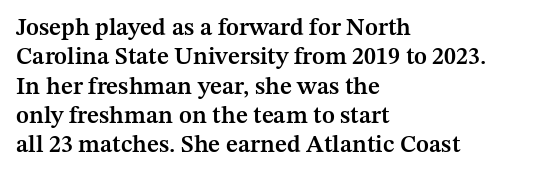
Q: Is the text bold? A: Semi-bold.
Q: Is the text italic (slanted)? A: No, it is upright.
Q: Is the text underlined? A: No.
Q: How is the paragraph aligned? A: Left-aligned.
Q: Is the spacing between letters normal or unusually wide? A: Normal.
